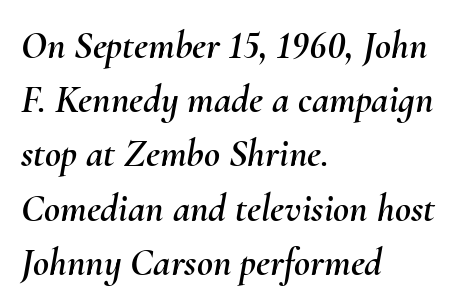
{"italic": "yes", "lean": "right", "slant_degrees": 10, "width": "normal", "stroke_contrast": "medium", "x_height": "small", "monospaced": "no", "underline": "no", "align": "left", "line_spacing": "normal", "line_spacing_ratio": 1.39, "letter_spacing": "normal", "letter_spacing_em": 0.0, "glyph_px": 39}
